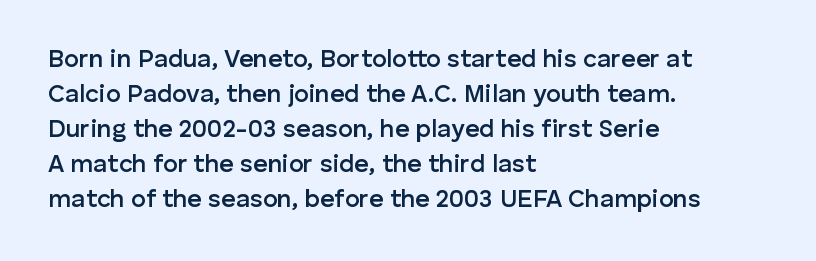
Notice how the passage keeps a crisp vertical edge on the left only. Ordinary non-slanted type is in use. Strokes here are thickened, but only to semibold level. Vertical spacing — default. The glyphs are unaccompanied by any horizontal stroke below them.
